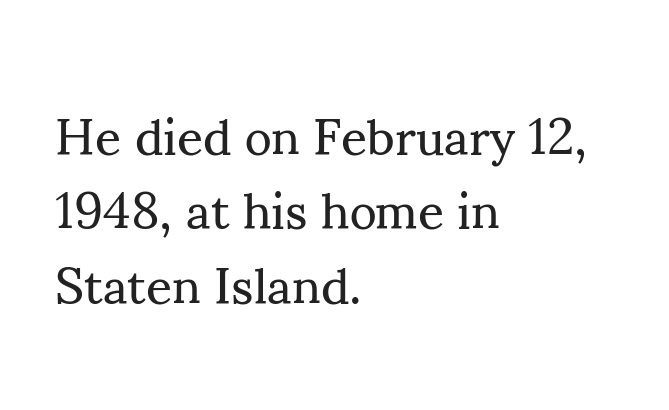
Italic: no, the glyphs are upright roman. Think of a printed novel: that variable character pitch is what you see here. The passage is arranged the way most books set body copy — flush left. Descender tails drop into unmarked territory. Words appear dense and cohesive because spacing is normal.
